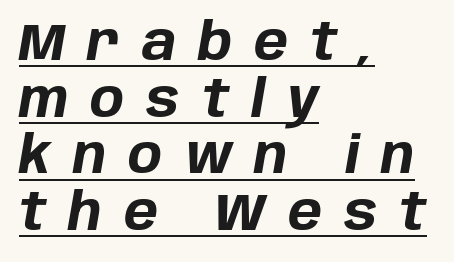
Q: Is the text bold? A: Yes.
Q: Is the text italic (slanted)? A: Yes, it leans right by about 10 degrees.
Q: Is the text underlined? A: Yes.
Q: How is the paragraph aligned? A: Left-aligned.
Q: Is the spacing between letters normal or unusually wide? A: Unusually wide.
Q: Is the spacing between lines tight, normal or loose? A: Tight.
Q: Width (condensed, normal, or wide)? A: Normal.
Q: Stroke contrast? A: Low.
Q: x-height? A: Large.
Q: Monospaced? A: No.
